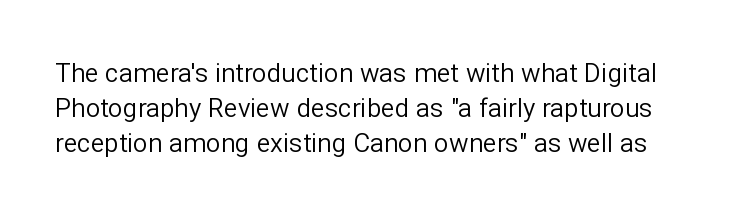
The image shows 26 px text type, upright; set normal line spacing (1.34x), normal letter spacing, not underlined.
